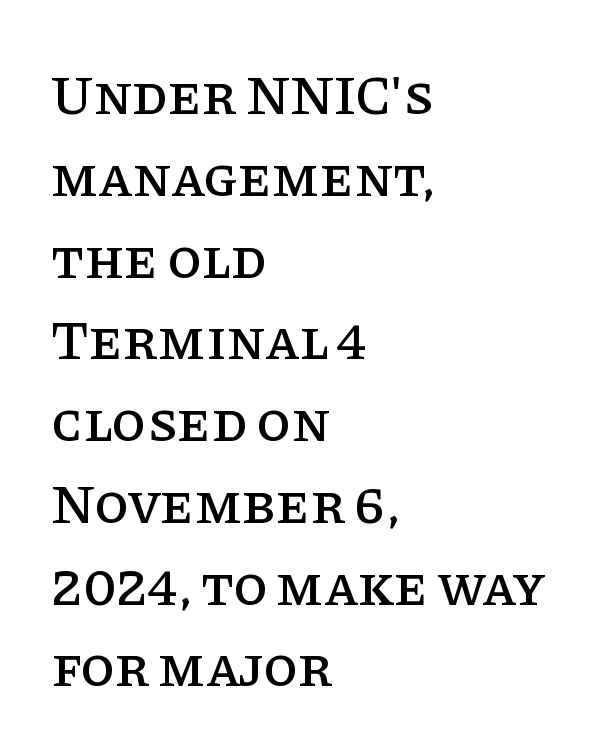
{"serif": "yes", "italic": "no", "width": "normal", "stroke_contrast": "low", "x_height": "large", "monospaced": "no", "underline": "no", "align": "left", "line_spacing": "normal", "line_spacing_ratio": 1.46, "letter_spacing": "normal", "letter_spacing_em": 0.0, "glyph_px": 56}
